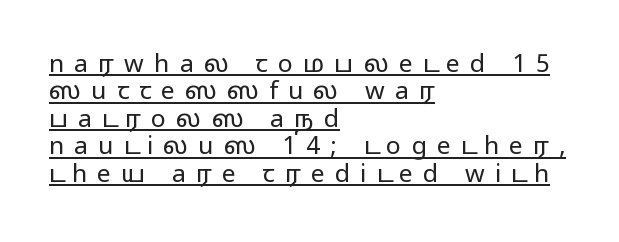
The image shows 25 px text type, upright; set left-aligned, tight line spacing (1.1x), unusually wide letter spacing (+0.4 em), underlined.
